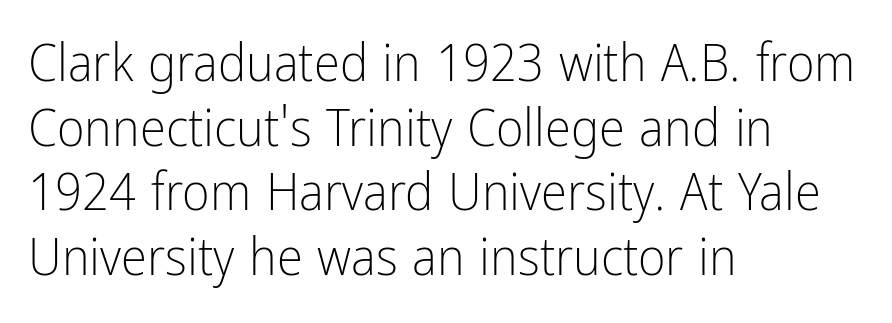
The image shows 53 px light, condensed sans-serif type, upright; set left-aligned, line spacing 1.22x, normal letter spacing, not underlined; low stroke contrast and a medium x-height.
